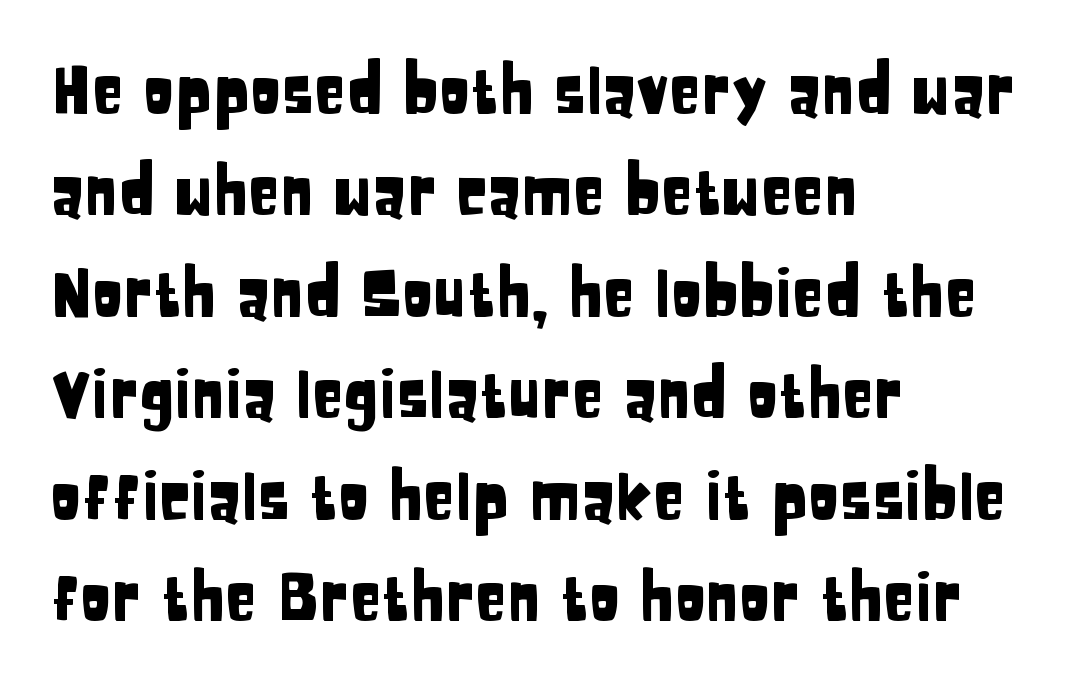
Q: Is the text italic (slanted)? A: No, it is upright.
Q: Is the typeface a serif or a sans-serif typeface? A: Sans-serif.
Q: Is the text underlined? A: No.
Q: How is the paragraph aligned? A: Left-aligned.
Q: Is the spacing between letters normal or unusually wide? A: Normal.
Q: Is the spacing between lines tight, normal or loose? A: Normal.
Q: Width (condensed, normal, or wide)? A: Condensed.
Q: Stroke contrast? A: Low.
Q: x-height? A: Large.
Q: Monospaced? A: No.
